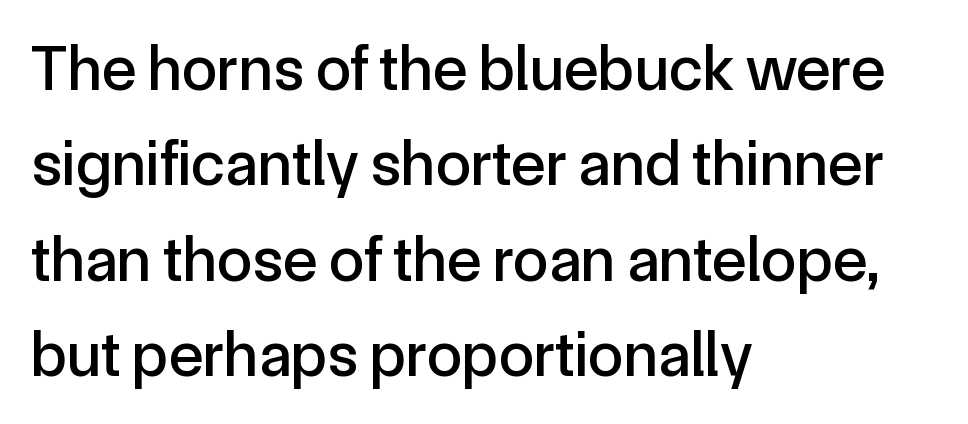
{"serif": "no", "italic": "no", "width": "normal", "x_height": "medium", "monospaced": "no", "underline": "no", "align": "left", "line_spacing": "normal", "line_spacing_ratio": 1.49, "letter_spacing": "normal", "letter_spacing_em": 0.0, "glyph_px": 64}
